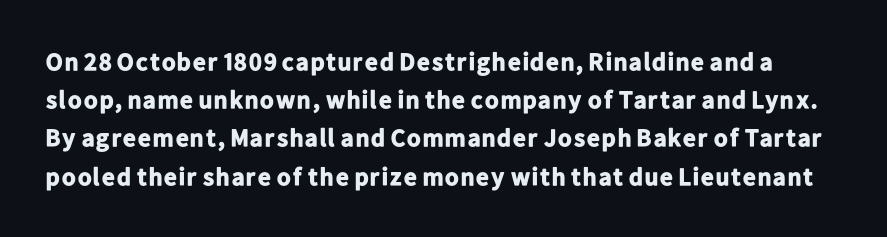
{"italic": "no", "bold": "yes", "underline": "no", "line_spacing": "normal", "line_spacing_ratio": 1.53, "letter_spacing": "normal", "letter_spacing_em": 0.0, "glyph_px": 25}
